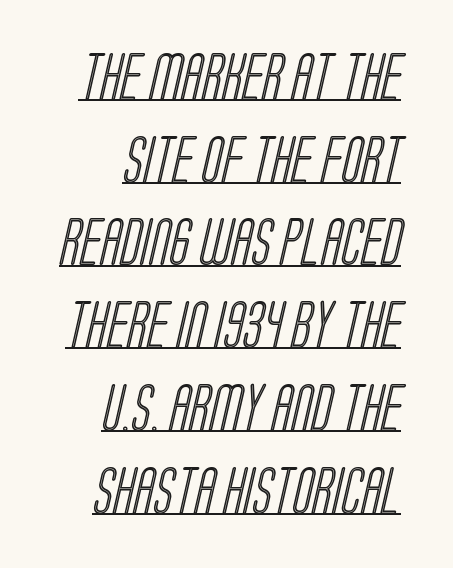
The image shows 47 px condensed type; set line spacing 1.76x, normal letter spacing, underlined; a large x-height.
